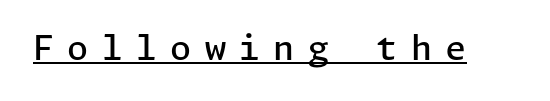
Q: Is the text bold? A: Semi-bold.
Q: Is the text italic (slanted)? A: No, it is upright.
Q: Is the typeface a serif or a sans-serif typeface? A: Sans-serif.
Q: Is the text underlined? A: Yes.
Q: Is the spacing between letters normal or unusually wide? A: Unusually wide.
Q: Width (condensed, normal, or wide)? A: Normal.
Q: Stroke contrast? A: Low.
Q: x-height? A: Medium.
